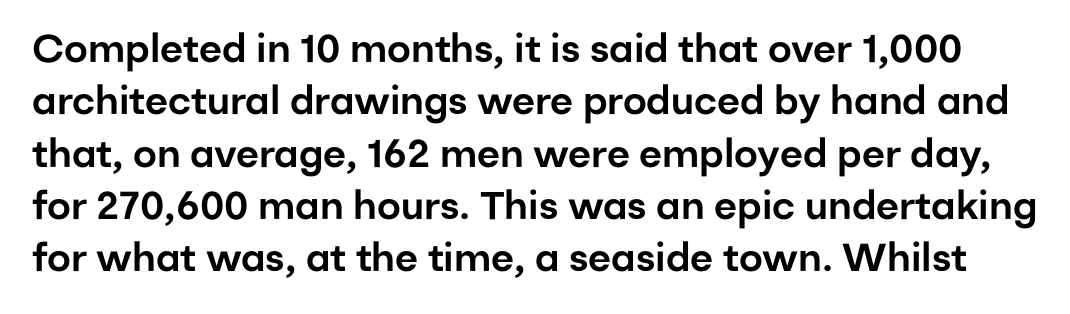
Q: Is the text italic (slanted)? A: No, it is upright.
Q: Is the typeface a serif or a sans-serif typeface? A: Sans-serif.
Q: Is the text underlined? A: No.
Q: Is the spacing between letters normal or unusually wide? A: Normal.
Q: Is the spacing between lines tight, normal or loose? A: Normal.
Q: Width (condensed, normal, or wide)? A: Normal.
Q: Stroke contrast? A: Low.
Q: x-height? A: Medium.
Q: Monospaced? A: No.
